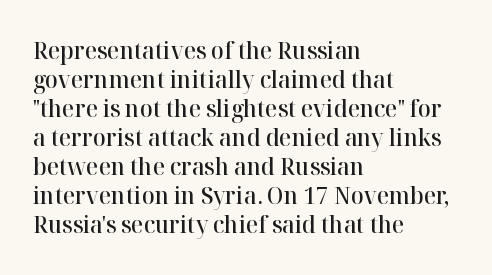
The image shows 24 px text type, upright; set left-aligned, line spacing 1.21x, normal letter spacing, not underlined.
